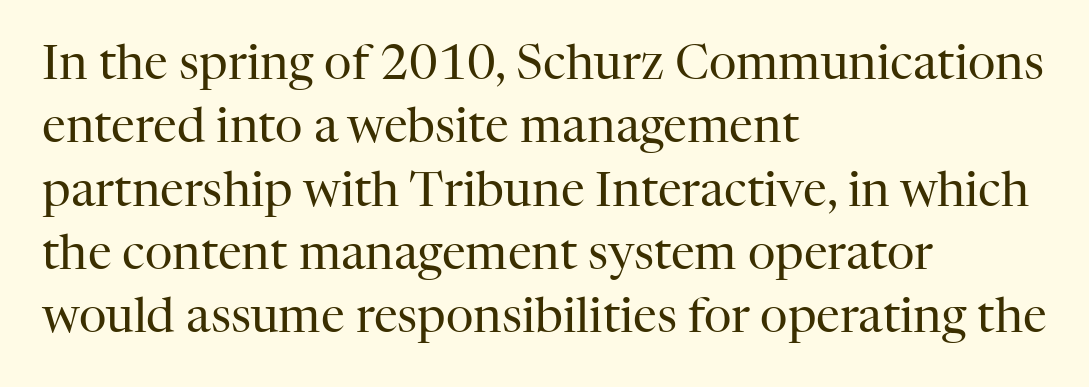
A typesetter would call this proportional, since set widths differ per character. In terms of leading, this rendering sits right in the middle. The strip under each line holds only bare page. Nothing unusual about the tracking: characters are spaced as the font intends. Are there feet on the stems? There are — it's a serif.
